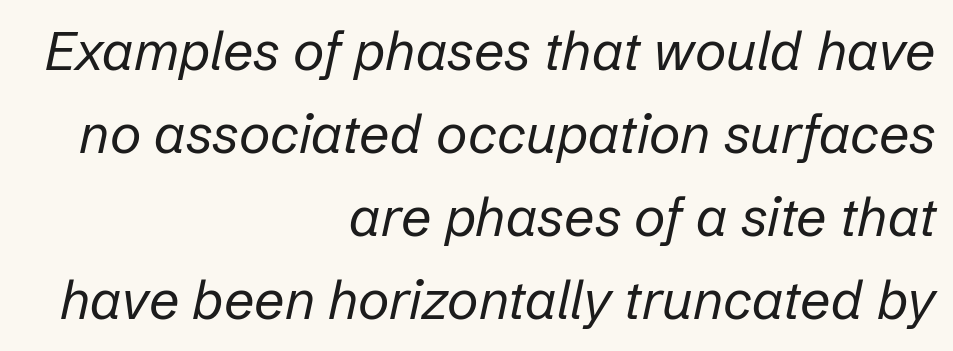
{"italic": "yes", "lean": "right", "slant_degrees": 12, "bold": "no", "weight": "regular", "width": "normal", "stroke_contrast": "low", "x_height": "medium", "monospaced": "no", "underline": "no", "align": "right", "line_spacing": "normal", "line_spacing_ratio": 1.54, "letter_spacing": "normal", "letter_spacing_em": 0.0, "glyph_px": 54}
